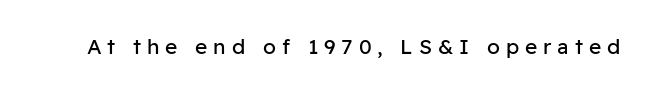
Q: Is the text bold? A: No.
Q: Is the text italic (slanted)? A: No, it is upright.
Q: Is the text underlined? A: No.
Q: Is the spacing between letters normal or unusually wide? A: Unusually wide.
